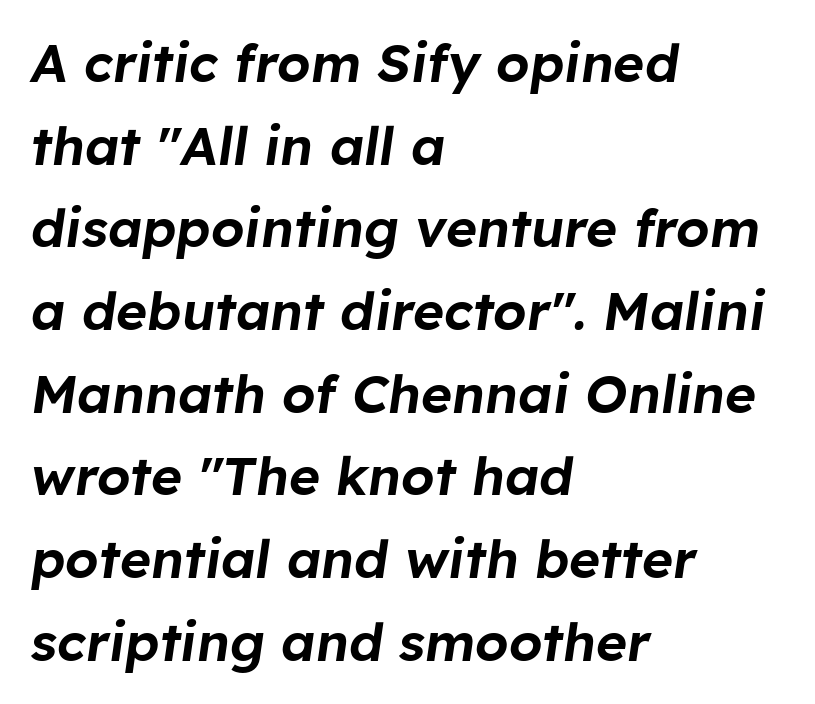
Q: Is the text italic (slanted)? A: Yes, it leans right by about 8 degrees.
Q: Is the text underlined? A: No.
Q: How is the paragraph aligned? A: Left-aligned.
Q: Is the spacing between letters normal or unusually wide? A: Normal.
Q: Is the spacing between lines tight, normal or loose? A: Normal.
Q: Width (condensed, normal, or wide)? A: Normal.
Q: Stroke contrast? A: Low.
Q: x-height? A: Medium.
Q: Monospaced? A: No.
